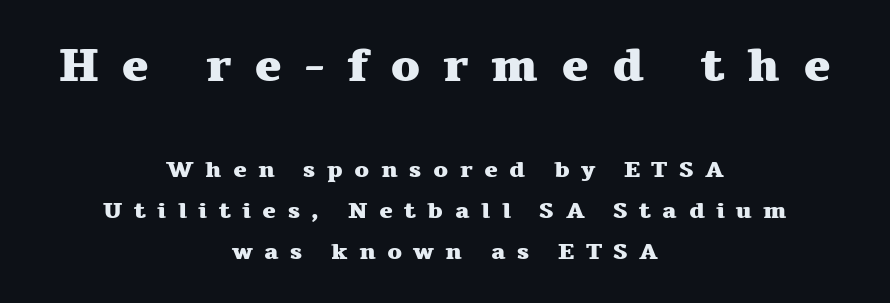
Weight check: bold — yes, fully. These lines are rendered in a variable-pitch font. Casual observation: everything's sitting right in the middle. Glyph-to-glyph distance is far greater than everyday printed text. Every stem runs plumb, perpendicular to the baseline.
